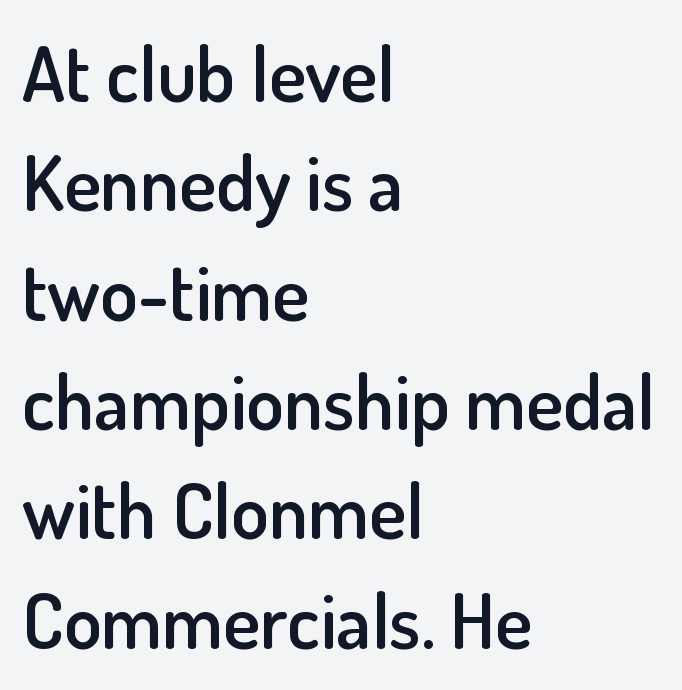
Unmarked baselines from the first word to the last. A roman cut, with each character standing at attention. Observe the absence of serifs on each vertical stroke in this sample. Stroke thickness is moderately raised; the sample reads as semibold. Typeset ragged right — the left edge is the straight one. This sample has the flowing, uneven cadence of proportional lettering.
